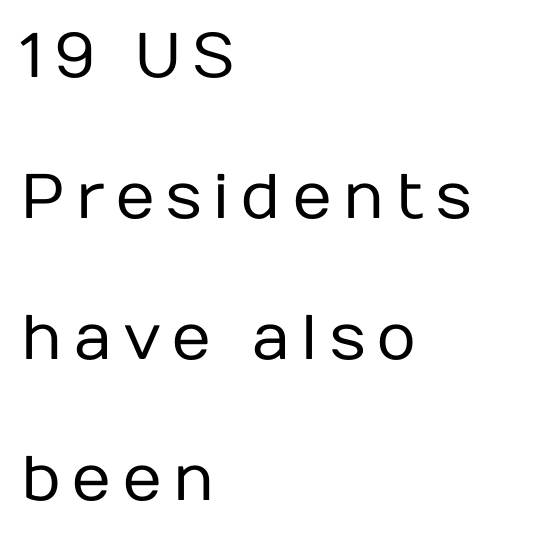
{"serif": "no", "italic": "no", "bold": "no", "weight": "regular", "width": "normal", "stroke_contrast": "low", "x_height": "medium", "monospaced": "no", "underline": "no", "align": "left", "line_spacing": "loose", "line_spacing_ratio": 2.24, "glyph_px": 63}
